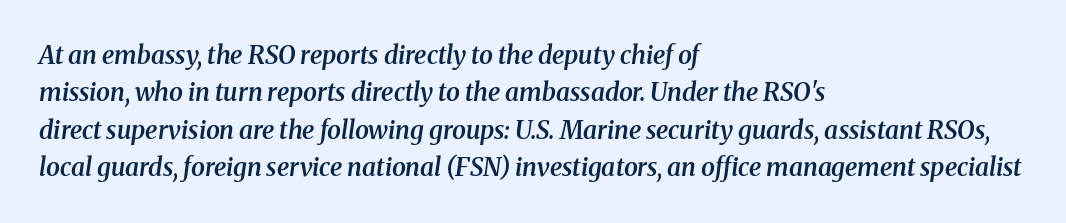
The image shows 25 px text type, italic (leaning right); set left-aligned, normal line spacing (1.5x), normal letter spacing, not underlined.
